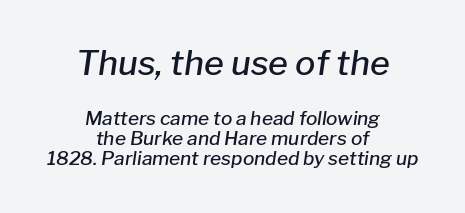
The image shows 34 px semibold type, italic (leaning right); set centered, tight line spacing (1.07x), normal letter spacing, not underlined; the first (top) block is 1.79x larger; low stroke contrast and a medium x-height.
